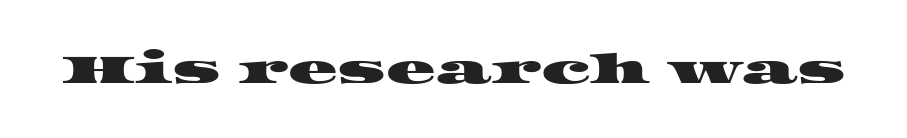
The image shows 41 px wide serif type; set normal letter spacing, not underlined; high stroke contrast and a large x-height.
